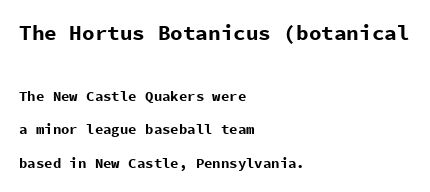
Glance below the letters and you will spot only blank space. The lines are spread far apart with generous leading. Whoever set this made the first block the dominant, larger element. The lettering stays uniformly vertical, giving the passage a roman look. You'd pick this weight for a headline — it's a proper bold. Compared with a centered layout, this one pins lines to the left instead.
